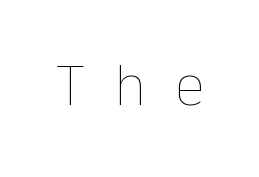
Lines of text with bare space underneath. Ink coverage per letter is moderate at most. Is the letter spacing exaggerated? Yes — the characters are pushed far apart. Quick note: not italic, upright.
